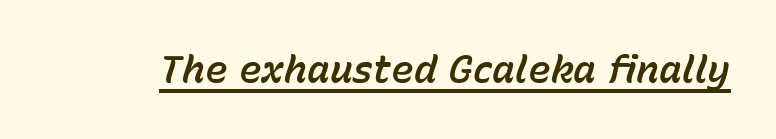
Style check: oblique. These lines keep a tight, regular rhythm from letter to letter. Honestly, the underline is the first thing you notice here. A typesetter would call this proportional, since set widths differ per character.
